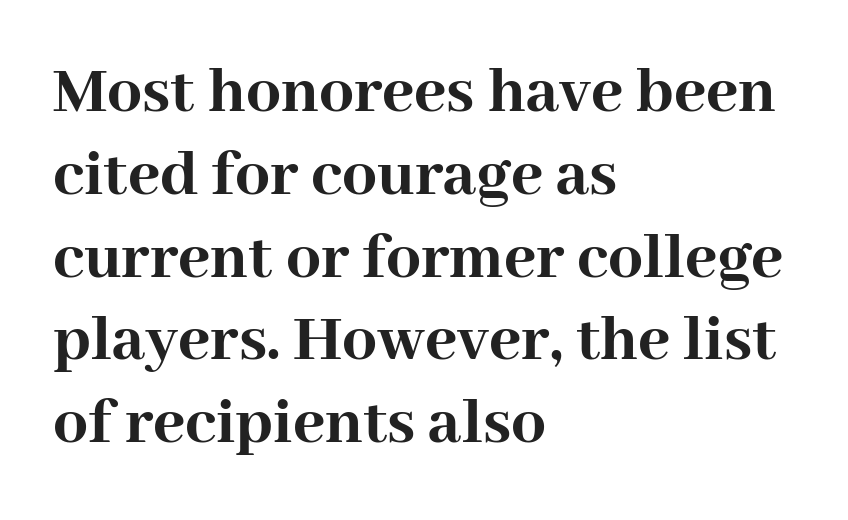
The image shows 69 px semibold serif type, upright; set left-aligned, line spacing 1.2x, normal letter spacing, not underlined; high stroke contrast and a medium x-height.
